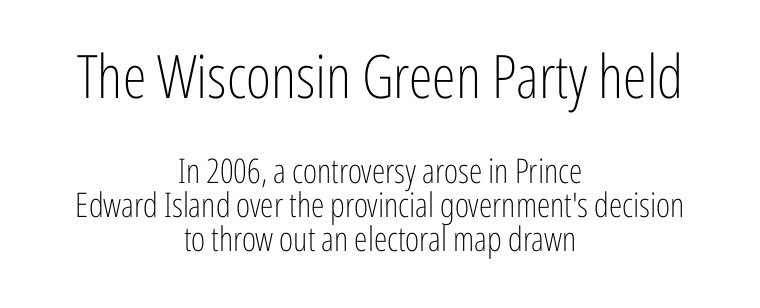
Q: Is the text bold? A: No.
Q: Is the text italic (slanted)? A: No, it is upright.
Q: Is the typeface a serif or a sans-serif typeface? A: Sans-serif.
Q: Is the text underlined? A: No.
Q: How is the paragraph aligned? A: Centered.
Q: Is the spacing between letters normal or unusually wide? A: Normal.
Q: Is the spacing between lines tight, normal or loose? A: Tight.
Q: Which block of text is set in a larger size, the first (top) or the second (bottom)? A: The first (top) one.
Q: Width (condensed, normal, or wide)? A: Condensed.
Q: Stroke contrast? A: Low.
Q: x-height? A: Medium.
Q: Monospaced? A: No.
